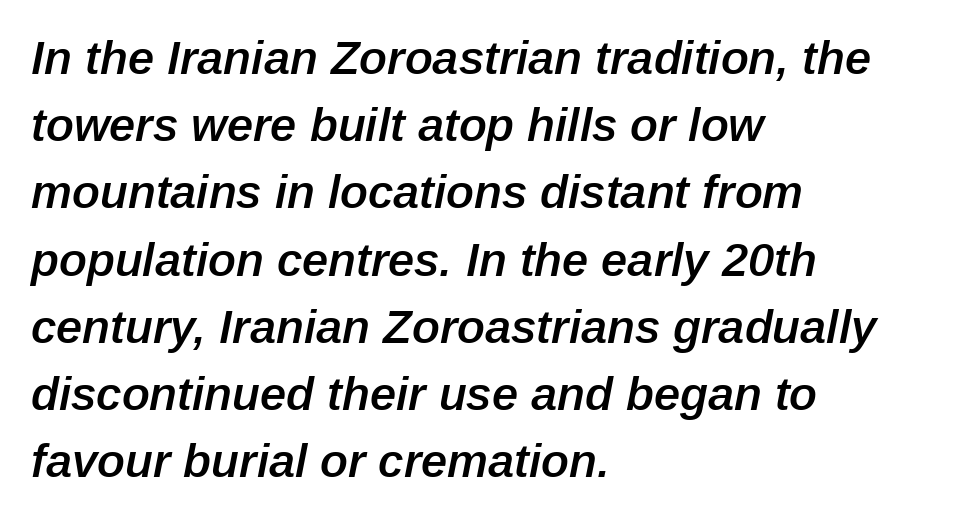
{"italic": "yes", "lean": "right", "slant_degrees": 12, "bold": "semi", "weight": "semibold", "width": "normal", "stroke_contrast": "low", "x_height": "medium", "monospaced": "no", "underline": "no", "align": "left", "line_spacing": "normal", "line_spacing_ratio": 1.43, "letter_spacing": "normal", "letter_spacing_em": 0.0, "glyph_px": 47}
